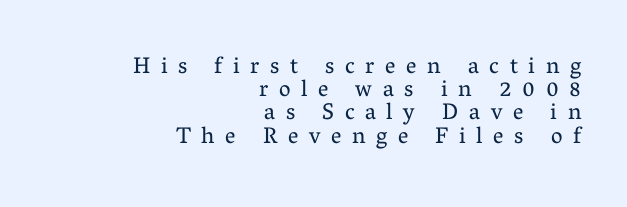
The image shows 23 px text type, upright; set right-aligned, tight line spacing (1.01x), unusually wide letter spacing (+0.46 em), not underlined.
